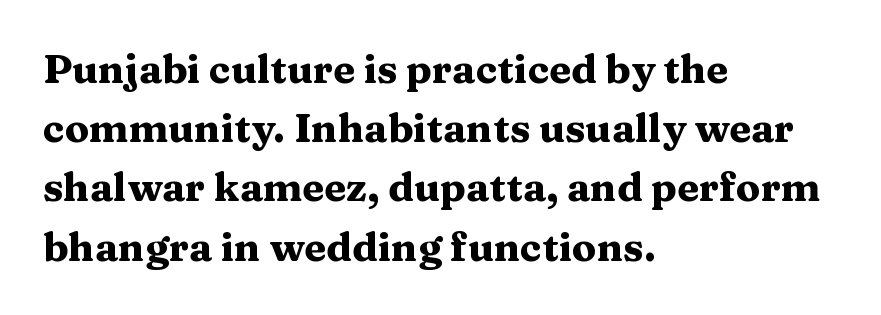
Q: Is the text bold? A: Yes.
Q: Is the text italic (slanted)? A: No, it is upright.
Q: Is the typeface a serif or a sans-serif typeface? A: Serif.
Q: Is the text underlined? A: No.
Q: How is the paragraph aligned? A: Left-aligned.
Q: Is the spacing between letters normal or unusually wide? A: Normal.
Q: Is the spacing between lines tight, normal or loose? A: Normal.
Q: Width (condensed, normal, or wide)? A: Wide.
Q: Stroke contrast? A: Medium.
Q: x-height? A: Medium.
Q: Monospaced? A: No.
